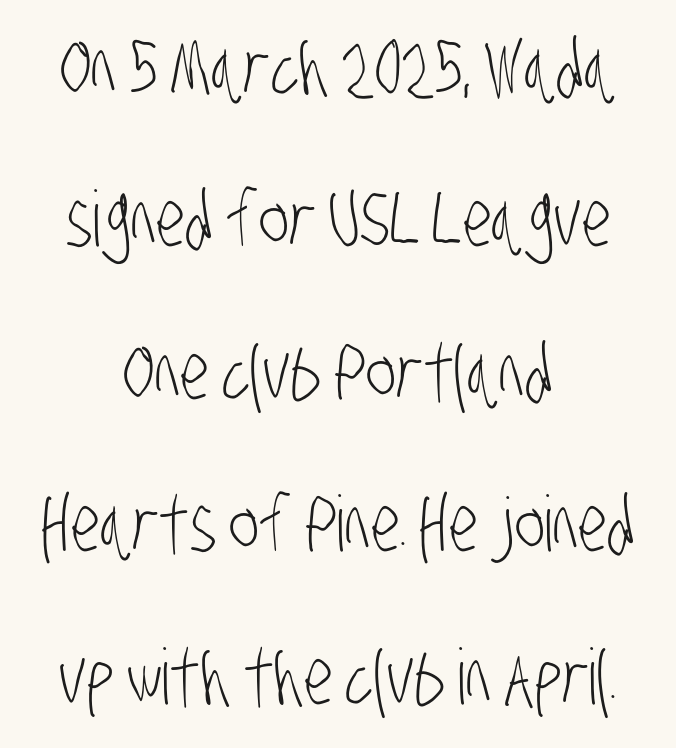
Q: Is the text bold? A: No.
Q: Is the typeface a serif or a sans-serif typeface? A: Sans-serif.
Q: Is the text underlined? A: No.
Q: How is the paragraph aligned? A: Centered.
Q: Is the spacing between letters normal or unusually wide? A: Normal.
Q: Is the spacing between lines tight, normal or loose? A: Loose.
Q: Width (condensed, normal, or wide)? A: Condensed.
Q: Stroke contrast? A: Low.
Q: x-height? A: Large.
Q: Monospaced? A: No.
